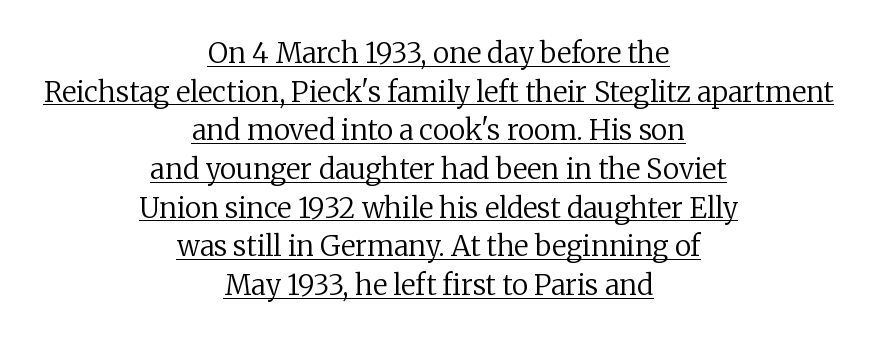
Does extra space separate the letters? No, they use regular spacing. The typesetter has applied underlining to the passage shown. A typesetter would call this proportional, since set widths differ per character. Vertical stems look standard width or narrower in stroke. The passage shown is typeset with a serif family. Posture: upright roman.
